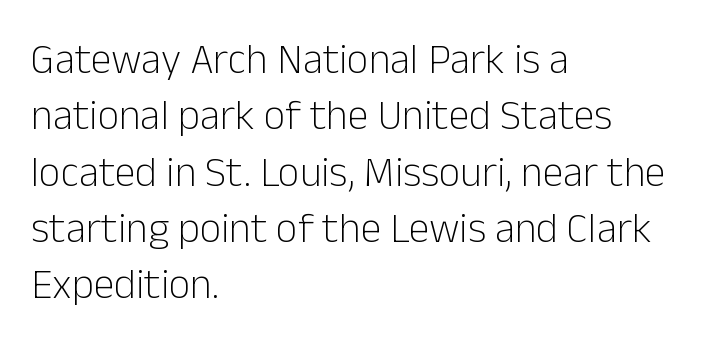
If you drew a line through each stem, it would be perfectly vertical. Does the copy run flush right? No — it runs flush left. Character widths vary here, with narrow letters taking less room than wide ones. Summary of vertical rhythm: regular, with standard interline spacing. The letters carry no serifs — their stems end cleanly without finishing strokes.
